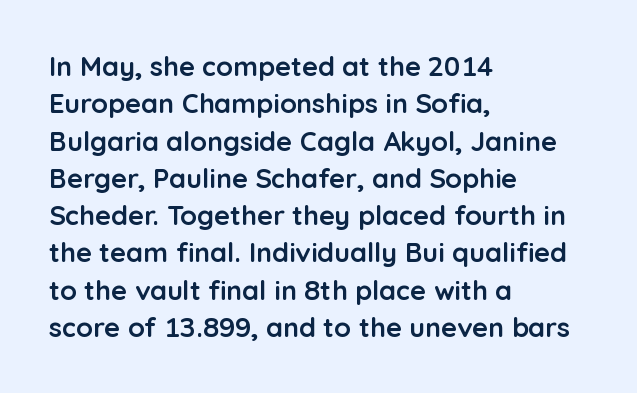
{"italic": "no", "bold": "yes", "underline": "no", "align": "left", "line_spacing": "normal", "line_spacing_ratio": 1.38, "letter_spacing": "normal", "letter_spacing_em": 0.0, "glyph_px": 27}
